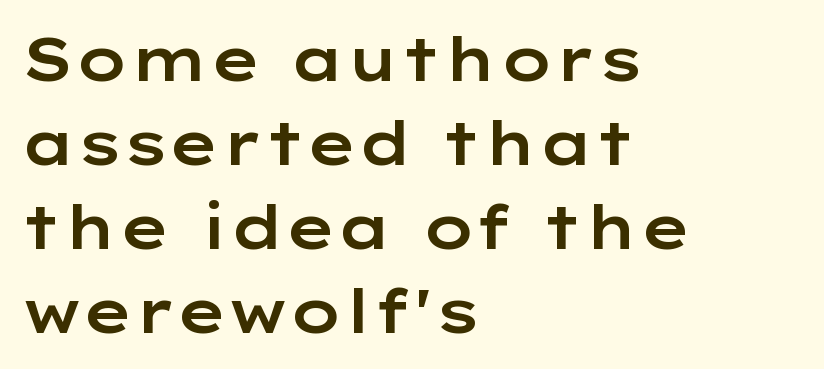
Q: Is the text italic (slanted)? A: No, it is upright.
Q: Is the typeface a serif or a sans-serif typeface? A: Sans-serif.
Q: Is the text underlined? A: No.
Q: How is the paragraph aligned? A: Left-aligned.
Q: Is the spacing between letters normal or unusually wide? A: Normal.
Q: Is the spacing between lines tight, normal or loose? A: Normal.
Q: Width (condensed, normal, or wide)? A: Wide.
Q: Stroke contrast? A: Low.
Q: x-height? A: Medium.
Q: Monospaced? A: No.
